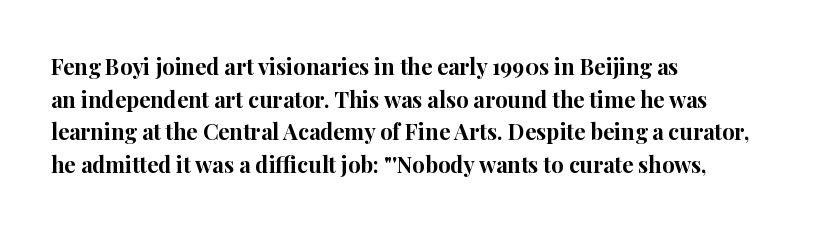
{"italic": "no", "bold": "yes", "underline": "no", "align": "left", "line_spacing": "normal", "line_spacing_ratio": 1.48, "letter_spacing": "normal", "letter_spacing_em": 0.0, "glyph_px": 22}
